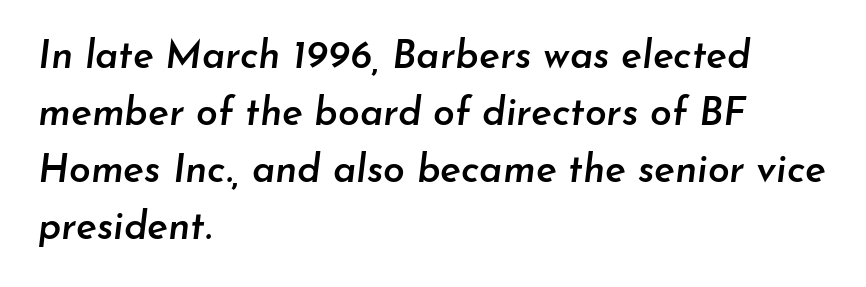
The letters sit at their default tracking, neither squeezed nor spread. The paragraph has a hard left edge and a soft right edge. The face used here is proportionally spaced, like ordinary book or web type. Compared with typical paragraphs, the rows here are spaced about the same. This is the in-between weight designers call semibold or demi.
